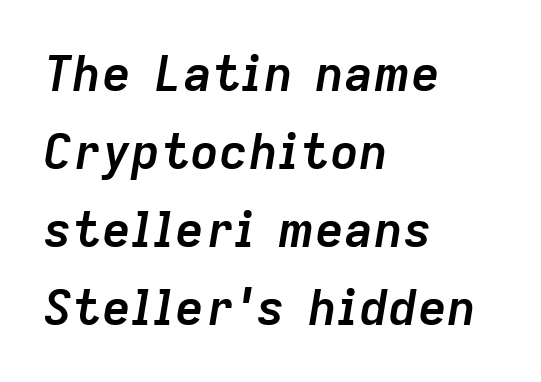
Honestly, the row spacing looks completely unremarkable. The lines are quadded left. The foot of each line stays bare and open. Words appear dense and cohesive because spacing is normal. Rendered with sloped, italic letterforms. This sample has the flowing, uneven cadence of proportional lettering.
